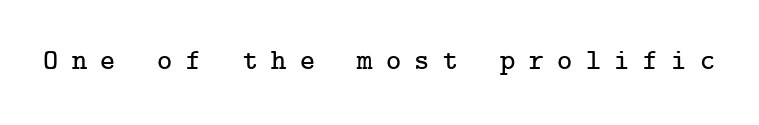
Q: Is the text italic (slanted)? A: No, it is upright.
Q: Is the typeface a serif or a sans-serif typeface? A: Serif.
Q: Is the text underlined? A: No.
Q: Is the spacing between letters normal or unusually wide? A: Unusually wide.
Q: Width (condensed, normal, or wide)? A: Normal.
Q: Stroke contrast? A: Low.
Q: x-height? A: Medium.
